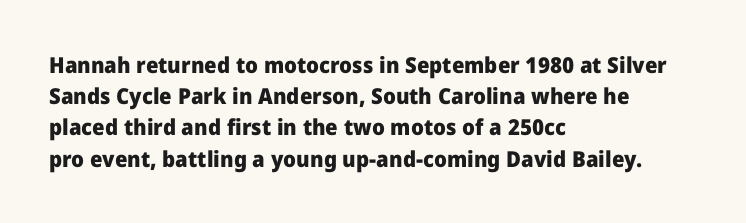
Q: Is the text bold? A: Yes.
Q: Is the text italic (slanted)? A: No, it is upright.
Q: Is the text underlined? A: No.
Q: How is the paragraph aligned? A: Left-aligned.
Q: Is the spacing between letters normal or unusually wide? A: Normal.
Q: Is the spacing between lines tight, normal or loose? A: Normal.
